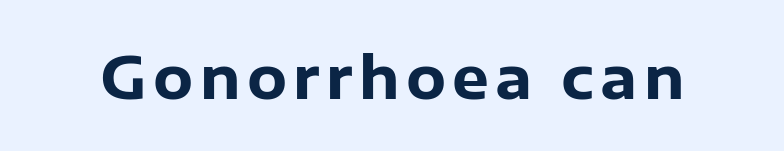
Q: Is the text bold? A: Yes.
Q: Is the text italic (slanted)? A: No, it is upright.
Q: Is the typeface a serif or a sans-serif typeface? A: Sans-serif.
Q: Is the text underlined? A: No.
Q: Width (condensed, normal, or wide)? A: Normal.
Q: Stroke contrast? A: Low.
Q: x-height? A: Medium.
Q: Monospaced? A: No.
